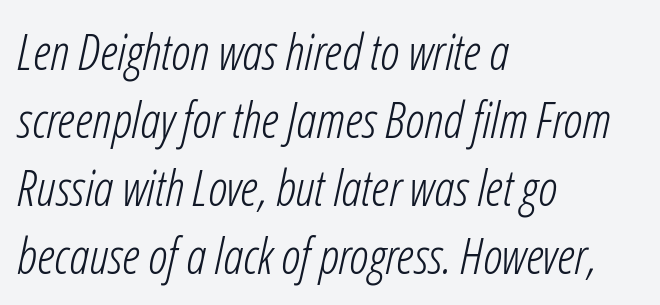
Q: Is the text bold? A: No.
Q: Is the text italic (slanted)? A: Yes, it leans right by about 12 degrees.
Q: Is the text underlined? A: No.
Q: How is the paragraph aligned? A: Left-aligned.
Q: Is the spacing between letters normal or unusually wide? A: Normal.
Q: Is the spacing between lines tight, normal or loose? A: Normal.
Q: Width (condensed, normal, or wide)? A: Condensed.
Q: Stroke contrast? A: Low.
Q: x-height? A: Medium.
Q: Monospaced? A: No.
